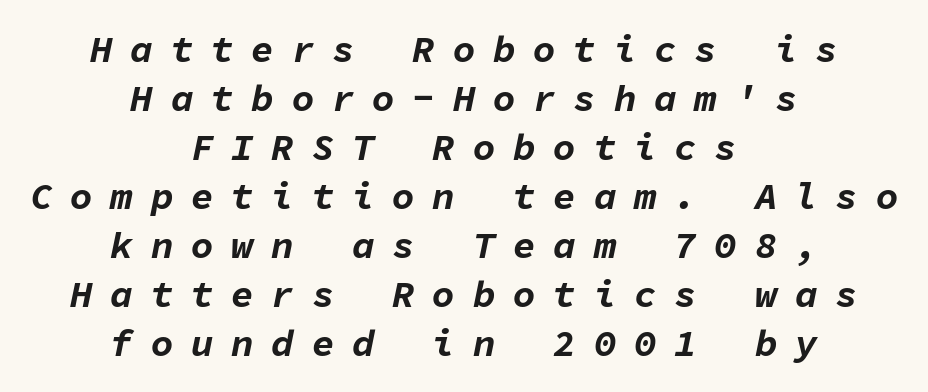
Q: Is the text bold? A: Yes.
Q: Is the text italic (slanted)? A: Yes, it leans right by about 11 degrees.
Q: Is the text underlined? A: No.
Q: How is the paragraph aligned? A: Centered.
Q: Is the spacing between letters normal or unusually wide? A: Unusually wide.
Q: Is the spacing between lines tight, normal or loose? A: Normal.
Q: Width (condensed, normal, or wide)? A: Normal.
Q: Stroke contrast? A: Low.
Q: x-height? A: Medium.
Q: Monospaced? A: Yes.
